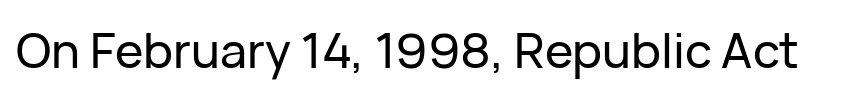
Inter-character spacing is left at the font's built-in metrics. The typography opts for an upright posture over an oblique one. Underline: absent. What kind of face is this? One without serifs — a sans. You could not count columns in this text — the font is proportionally spaced.
